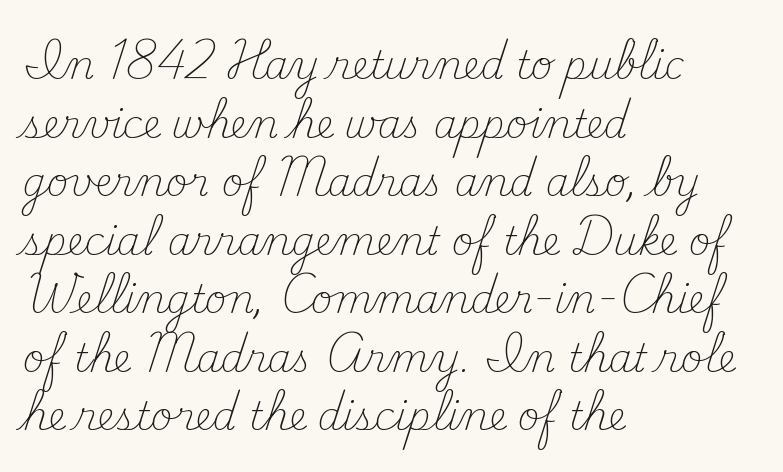
The passage shown is typed in a proportional face where columns would drift. The type family on display is of the serif kind. The face used here is rendered with its standard letterfit. Quick note: underline off. Line starts are locked; line ends wander. Heft: none added — not bold.
